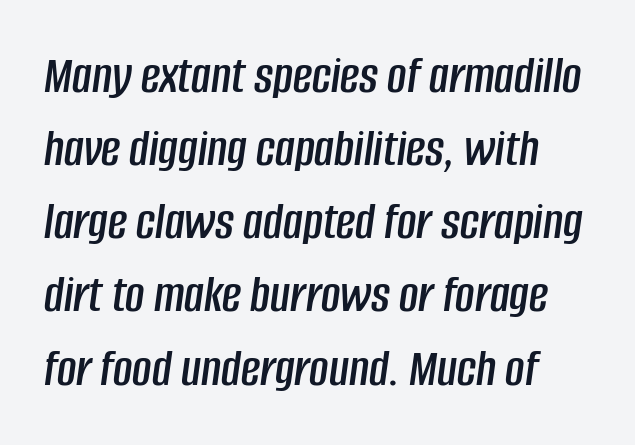
Short note: letters normally spaced. Unmarked baselines from the first word to the last. If you measured baseline to baseline, you'd find a middling distance. Each letter keeps its own natural width here, so spacing adapts to shape. The typography opts for an oblique posture over an upright one.
